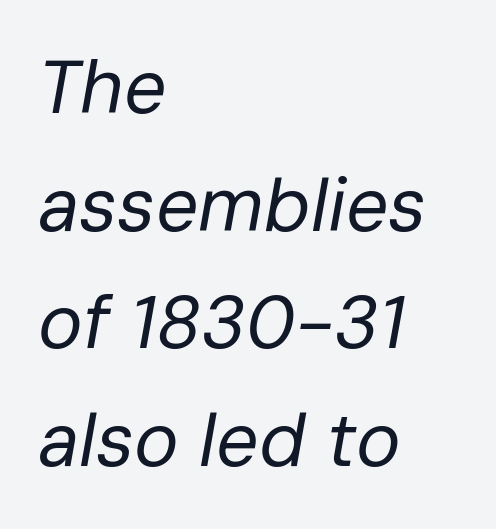
Just letters on the line, the space beneath them empty. Standard letterfit; no display-style spreading of the glyphs. This sample has the flowing, uneven cadence of proportional lettering. The strokes carry an ordinary text weight at most. In terms of posture, this sample is oblique. Normally led — the rows are evenly, conventionally spaced.
